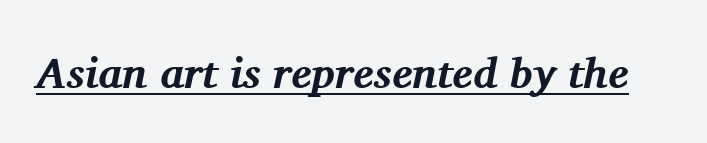
The image shows 43 px bold serif type, italic (leaning right); set normal letter spacing, underlined; medium stroke contrast and a medium x-height.
